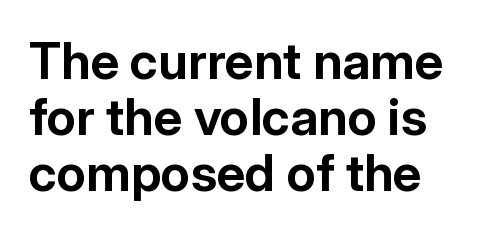
Does the lettering tilt? It doesn't — this is upright. This is heavy type, rendered in bold. The font family rendered here belongs to the sans-serif group. Plain, unruled lines of type.
